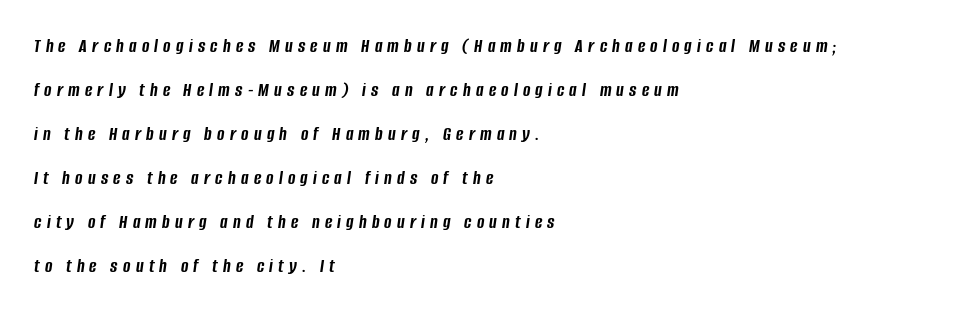
The image shows 20 px bold type, italic (leaning right); set left-aligned, loose line spacing (2.2x), unusually wide letter spacing (+0.26 em), not underlined.
